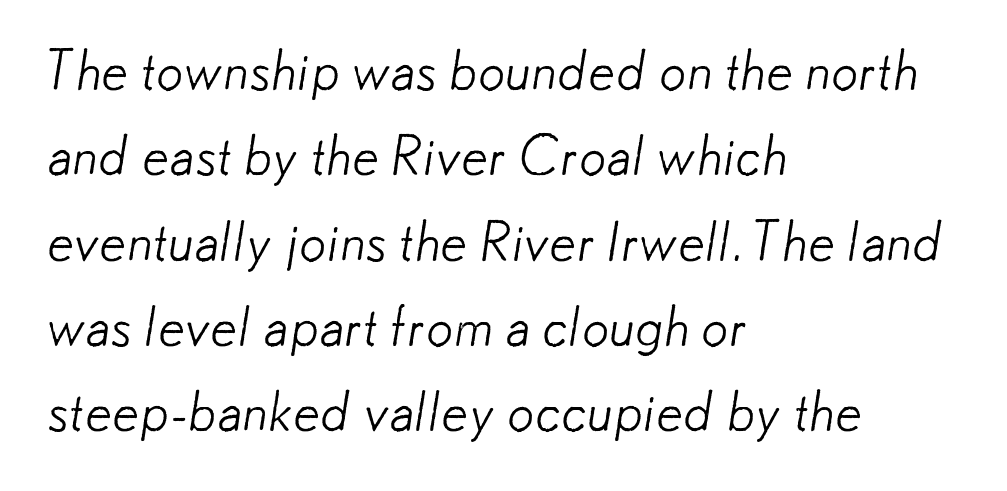
The image shows 54 px light sans-serif type; set left-aligned, normal line spacing (1.58x), normal letter spacing, not underlined; low stroke contrast and a small x-height.
